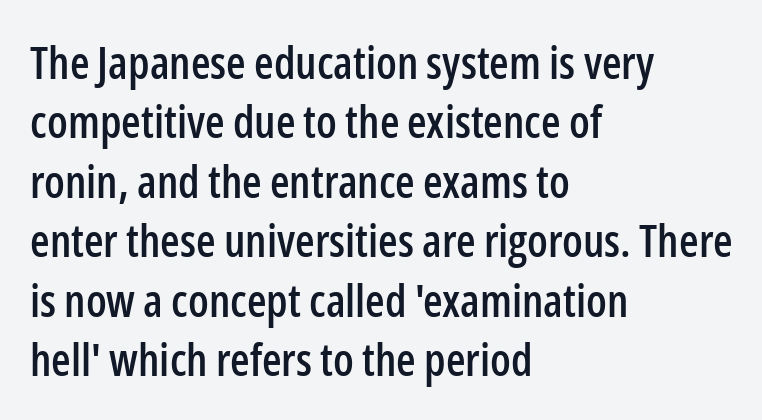
The image shows 45 px condensed sans-serif type, upright; set left-aligned, normal line spacing (1.32x), normal letter spacing, not underlined; low stroke contrast and a medium x-height.
